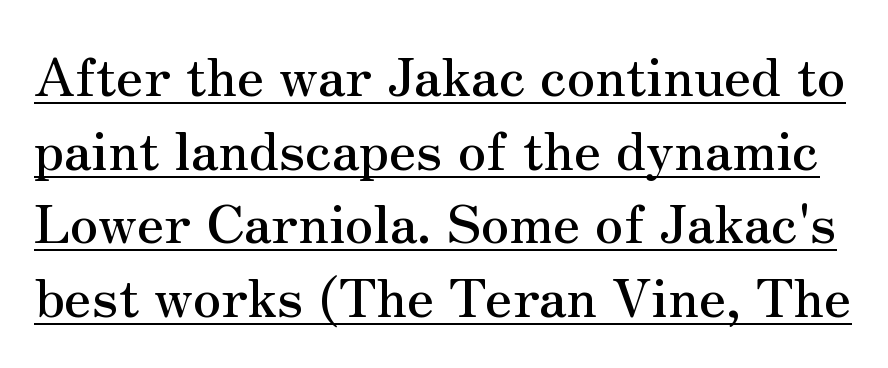
{"serif": "yes", "italic": "no", "width": "normal", "stroke_contrast": "medium", "x_height": "small", "monospaced": "no", "underline": "yes", "line_spacing": "normal", "line_spacing_ratio": 1.39, "letter_spacing": "normal", "letter_spacing_em": 0.0, "glyph_px": 53}
